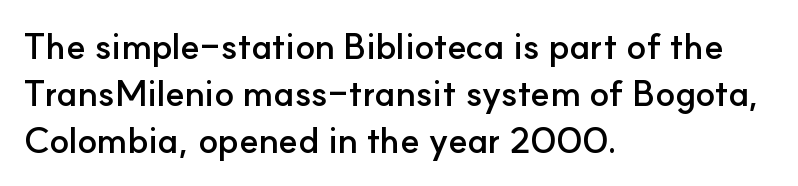
Q: Is the text bold? A: Yes.
Q: Is the text italic (slanted)? A: No, it is upright.
Q: Is the typeface a serif or a sans-serif typeface? A: Sans-serif.
Q: Is the text underlined? A: No.
Q: How is the paragraph aligned? A: Left-aligned.
Q: Is the spacing between letters normal or unusually wide? A: Normal.
Q: Is the spacing between lines tight, normal or loose? A: Normal.
Q: Width (condensed, normal, or wide)? A: Normal.
Q: Stroke contrast? A: Low.
Q: x-height? A: Small.
Q: Monospaced? A: No.
